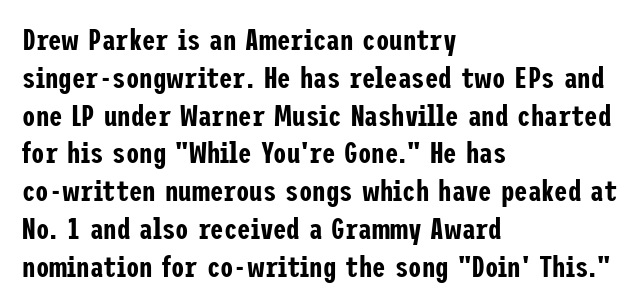
The image shows 30 px condensed sans-serif type, upright; set left-aligned, normal line spacing (1.26x), normal letter spacing, not underlined; low stroke contrast and a medium x-height.
